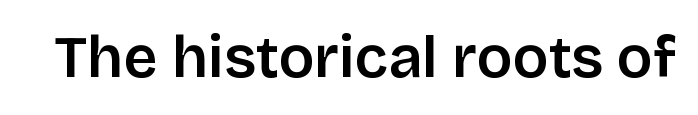
The passage shown is typeset with a sans-serif family. Does the weight exceed regular? Yes, but only to semibold. Bare-footed words on every line. Caption: standard tracking, unaltered.
